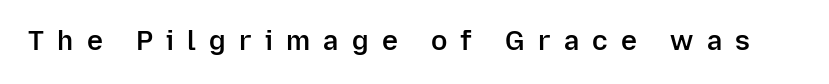
Glance below the letters and you will spot only blank space. Posture: straight, roman, zero tilt. Look at the stroke-to-counter ratio: somewhat heavy, a semibold. The horizontal fit of the characters is loose and conspicuously gappy.
